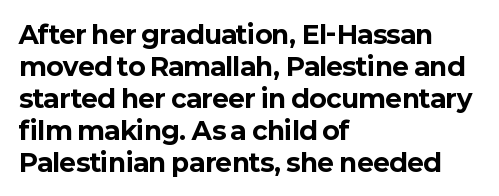
{"italic": "no", "bold": "yes", "underline": "no", "align": "left", "line_spacing": "normal", "line_spacing_ratio": 1.28, "letter_spacing": "normal", "letter_spacing_em": 0.0, "glyph_px": 25}
